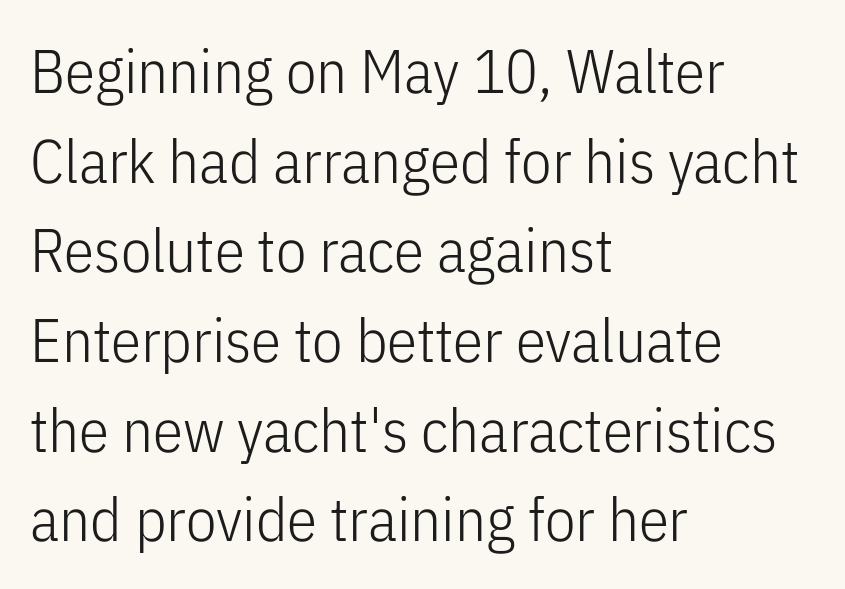
{"serif": "no", "italic": "no", "bold": "no", "weight": "light", "width": "condensed", "stroke_contrast": "low", "x_height": "medium", "monospaced": "no", "underline": "no", "align": "left", "line_spacing": "normal", "line_spacing_ratio": 1.47, "letter_spacing": "normal", "letter_spacing_em": 0.0, "glyph_px": 61}
